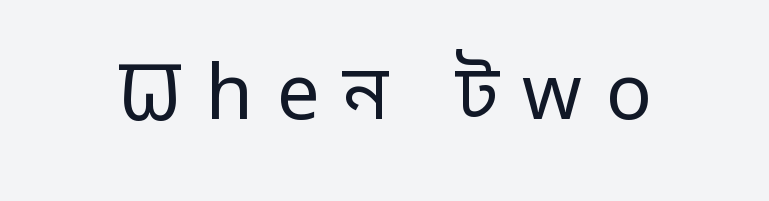
Q: Is the text bold? A: No.
Q: Is the text italic (slanted)? A: No, it is upright.
Q: Is the typeface a serif or a sans-serif typeface? A: Sans-serif.
Q: Is the text underlined? A: No.
Q: Is the spacing between letters normal or unusually wide? A: Unusually wide.
Q: Width (condensed, normal, or wide)? A: Normal.
Q: Stroke contrast? A: Low.
Q: x-height? A: Medium.
Q: Monospaced? A: No.
